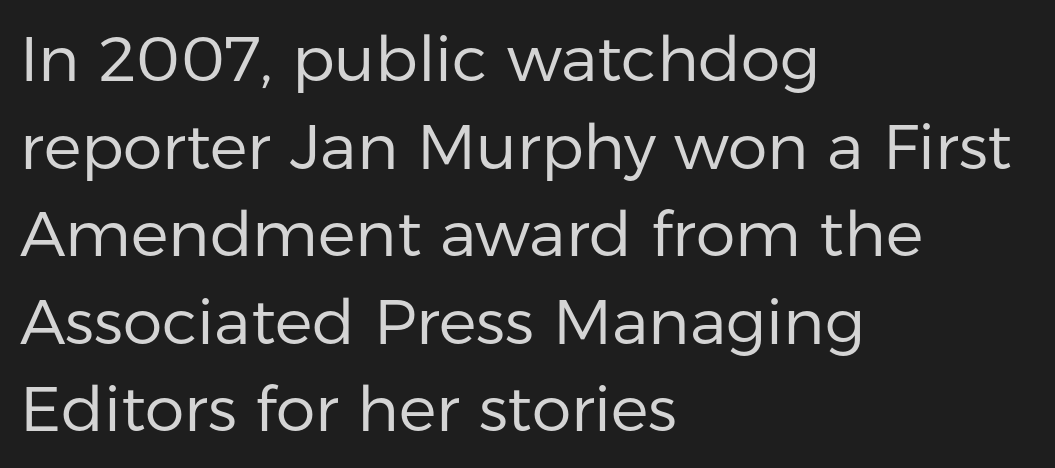
Q: Is the text bold? A: No.
Q: Is the text italic (slanted)? A: No, it is upright.
Q: Is the typeface a serif or a sans-serif typeface? A: Sans-serif.
Q: Is the text underlined? A: No.
Q: How is the paragraph aligned? A: Left-aligned.
Q: Is the spacing between letters normal or unusually wide? A: Normal.
Q: Is the spacing between lines tight, normal or loose? A: Normal.
Q: Width (condensed, normal, or wide)? A: Normal.
Q: Stroke contrast? A: Low.
Q: x-height? A: Medium.
Q: Monospaced? A: No.
